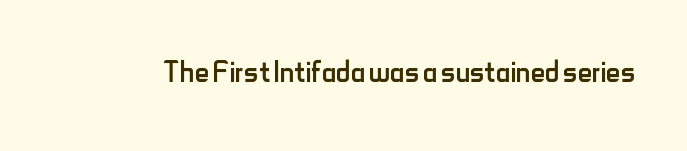
{"serif": "no", "italic": "no", "bold": "no", "weight": "regular", "width": "condensed", "stroke_contrast": "low", "x_height": "small", "monospaced": "no", "underline": "no", "letter_spacing": "normal", "letter_spacing_em": 0.0, "glyph_px": 40}
